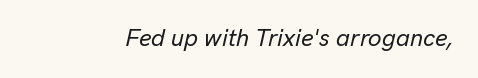
{"italic": "yes", "lean": "right", "slant_degrees": 13, "underline": "no", "letter_spacing": "normal", "letter_spacing_em": 0.0, "glyph_px": 24}
